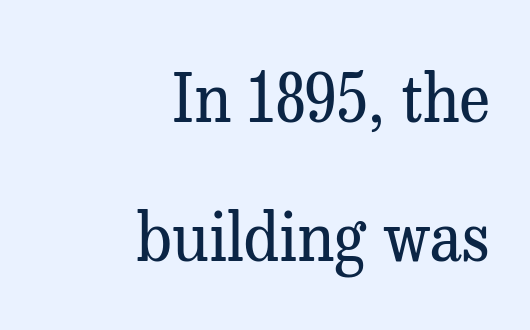
{"serif": "yes", "italic": "no", "bold": "no", "weight": "regular", "width": "normal", "stroke_contrast": "medium", "x_height": "medium", "monospaced": "no", "underline": "no", "align": "right", "line_spacing": "loose", "line_spacing_ratio": 2.14, "letter_spacing": "normal", "letter_spacing_em": 0.0, "glyph_px": 65}
